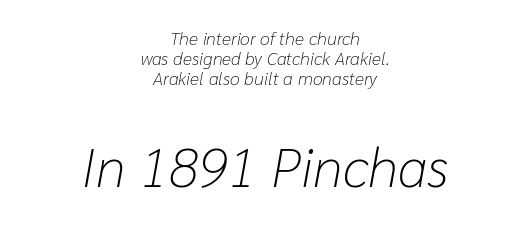
Is the type heavy? It reads as light-to-regular instead. Layout note: lines centered. Spacing verdict: proportional, widths tailored to each character. These lines huddle together more closely than default settings would place them. This rendering features lettering with no underline. This sample uses plain, unmodified letter spacing.
